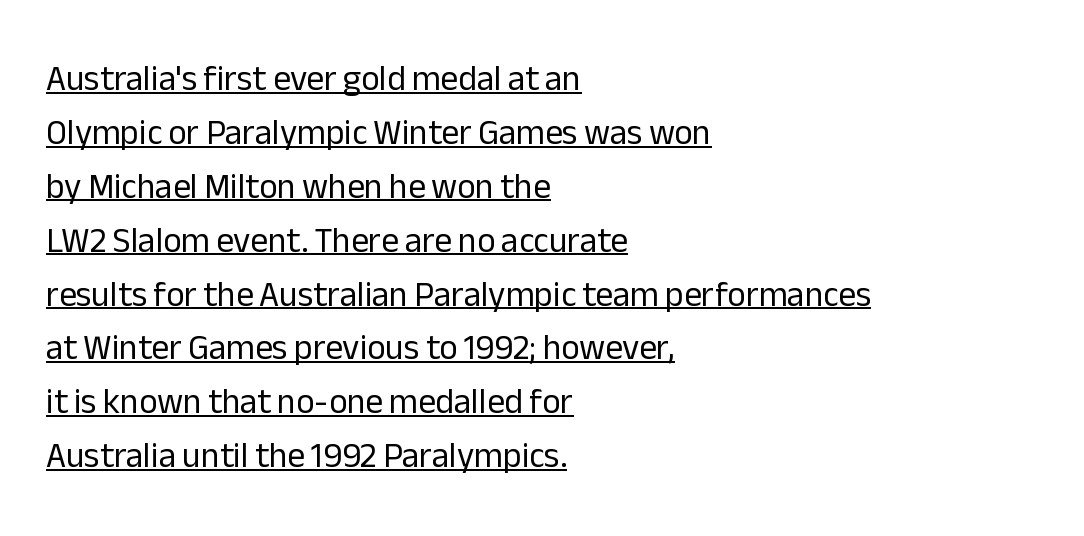
Q: Is the text bold? A: No.
Q: Is the text italic (slanted)? A: No, it is upright.
Q: Is the typeface a serif or a sans-serif typeface? A: Sans-serif.
Q: Is the text underlined? A: Yes.
Q: How is the paragraph aligned? A: Left-aligned.
Q: Is the spacing between letters normal or unusually wide? A: Normal.
Q: Is the spacing between lines tight, normal or loose? A: Normal.
Q: Width (condensed, normal, or wide)? A: Normal.
Q: Stroke contrast? A: Low.
Q: x-height? A: Medium.
Q: Monospaced? A: No.
